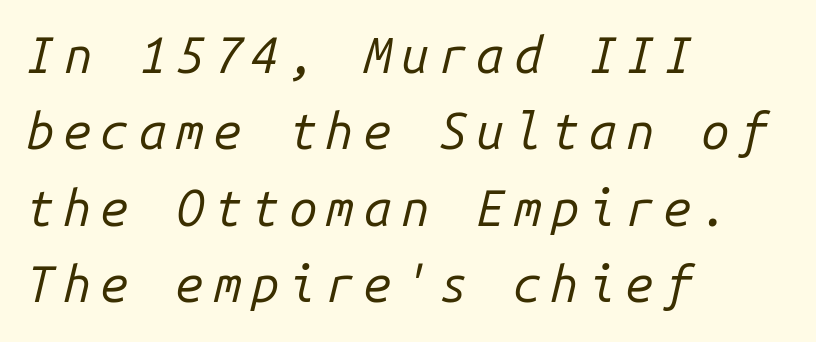
The rendering uses typewriter-style spacing with identical character cells. Alignment: flush left. Honestly, the row spacing looks completely unremarkable. Stems here are at most as thick as an everyday book face. No word sits above an underline. It's the slanting kind of type.
